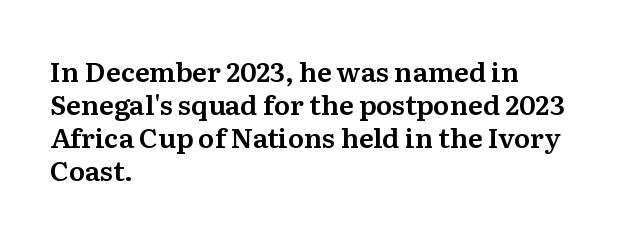
Q: Is the text italic (slanted)? A: No, it is upright.
Q: Is the text underlined? A: No.
Q: How is the paragraph aligned? A: Left-aligned.
Q: Is the spacing between letters normal or unusually wide? A: Normal.
